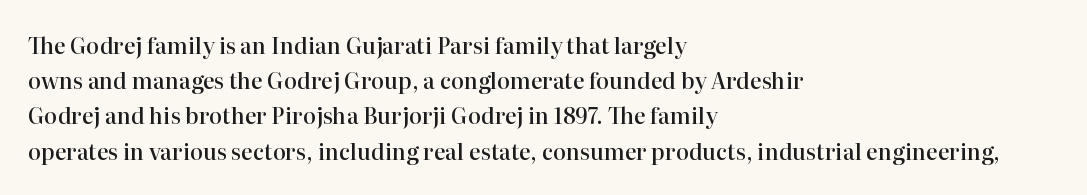
The ragged edge is on the right, which tells us the setting is flush left. If you measured baseline to baseline, you'd find a middling distance. Underlining? Definitely not there. The letters are semibold — heavier than regular but short of a full bold. Style check: upright. Inter-character spacing is left at the font's built-in metrics.
